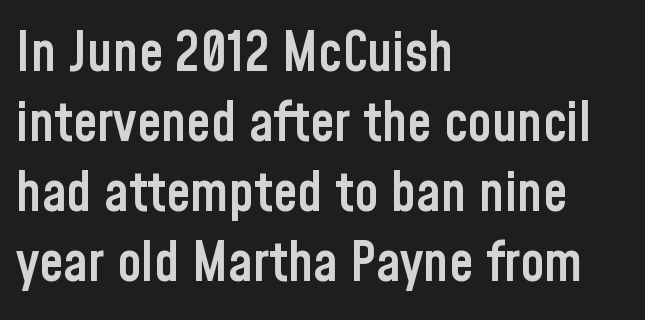
Q: Is the text bold? A: Semi-bold.
Q: Is the text italic (slanted)? A: No, it is upright.
Q: Is the typeface a serif or a sans-serif typeface? A: Sans-serif.
Q: Is the text underlined? A: No.
Q: How is the paragraph aligned? A: Left-aligned.
Q: Is the spacing between letters normal or unusually wide? A: Normal.
Q: Is the spacing between lines tight, normal or loose? A: Normal.
Q: Width (condensed, normal, or wide)? A: Condensed.
Q: Stroke contrast? A: Low.
Q: x-height? A: Medium.
Q: Monospaced? A: No.
